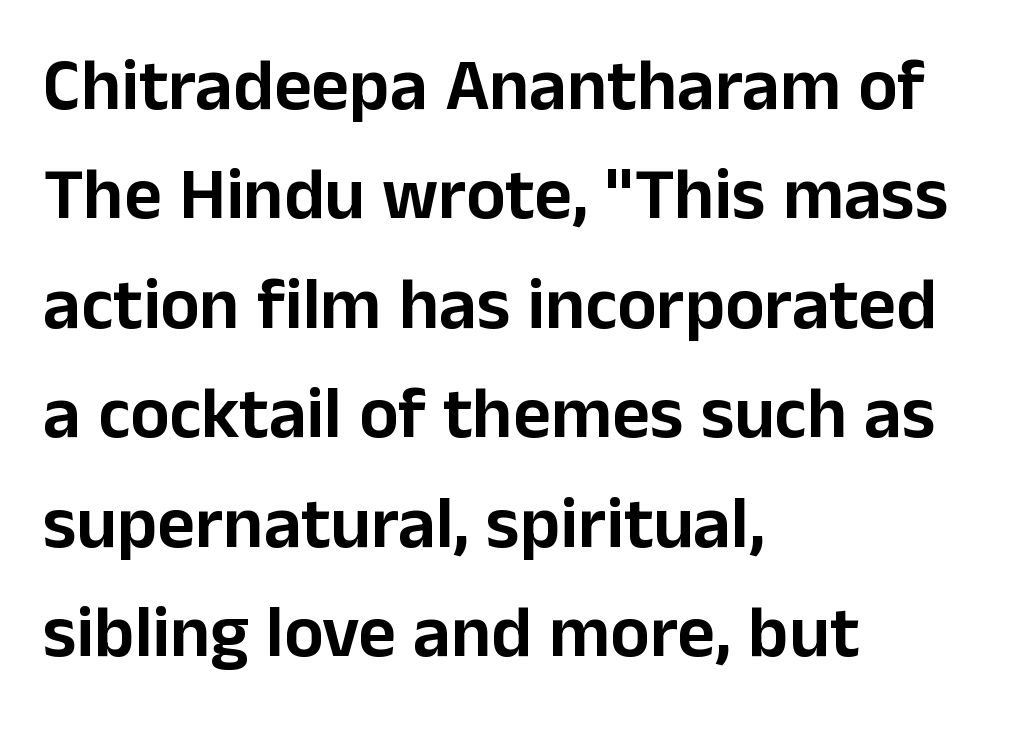
Upright lettering throughout. The words here are not underlined. The characters display no serif detailing; their extremities are plain. Line beginnings align vertically; line endings do not.
